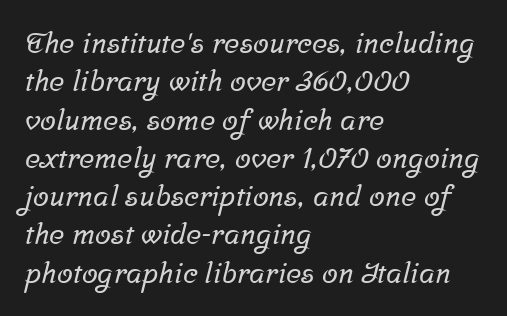
The image shows 29 px text type; set left-aligned, normal line spacing (1.32x), normal letter spacing, not underlined; low stroke contrast and a medium x-height.
